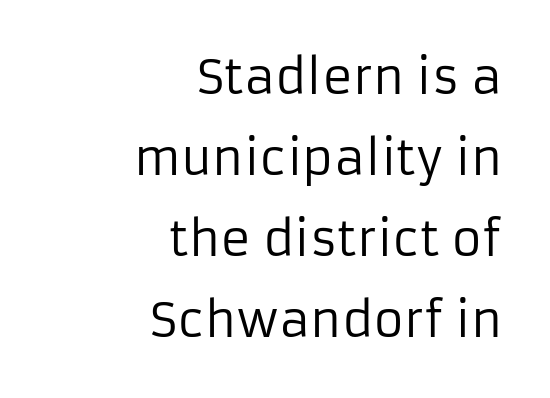
These lines are set flush right with a ragged left edge. The letters sit at their default tracking, neither squeezed nor spread. Ascenders rise straight up at ninety degrees. Is this a fixed-width face? No — the glyphs have proportional, varying widths. The face used here is a sans, in the tradition of grotesques and geometrics.
